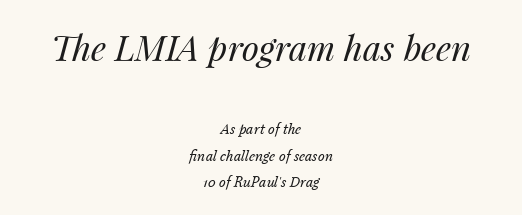
The font sits on the lighter half of the weight spectrum, regular included. Observe the ordinary spacing: letters are neighbours, not strangers. The earlier block is typeset at a bigger size than the later block. The text carries the slant typical of an italic or oblique font. Compared with typical paragraphs, the rows here are farther apart. Character widths vary here, with narrow letters taking less room than wide ones.
